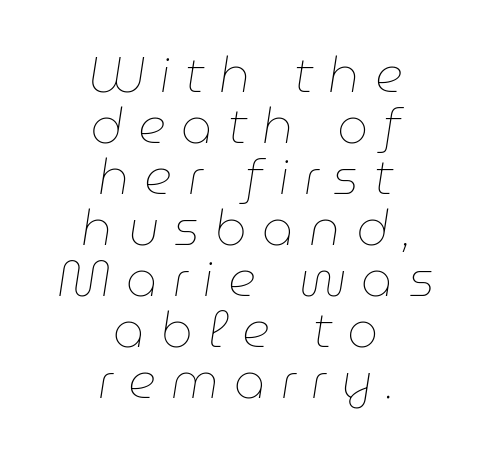
{"italic": "yes", "lean": "right", "slant_degrees": 9, "bold": "no", "weight": "thin", "width": "normal", "stroke_contrast": "low", "x_height": "medium", "monospaced": "no", "underline": "no", "align": "center", "line_spacing": "tight", "line_spacing_ratio": 1.04, "letter_spacing": "wide", "letter_spacing_em": 0.31, "glyph_px": 49}
